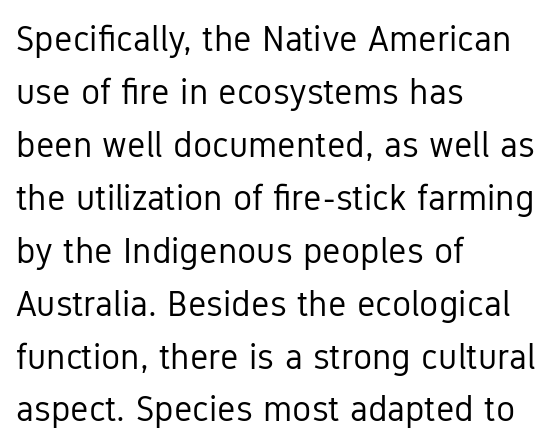
{"serif": "no", "italic": "no", "bold": "no", "weight": "regular", "width": "condensed", "stroke_contrast": "low", "x_height": "medium", "monospaced": "no", "underline": "no", "align": "left", "line_spacing": "normal", "line_spacing_ratio": 1.47, "letter_spacing": "normal", "letter_spacing_em": 0.0, "glyph_px": 36}
